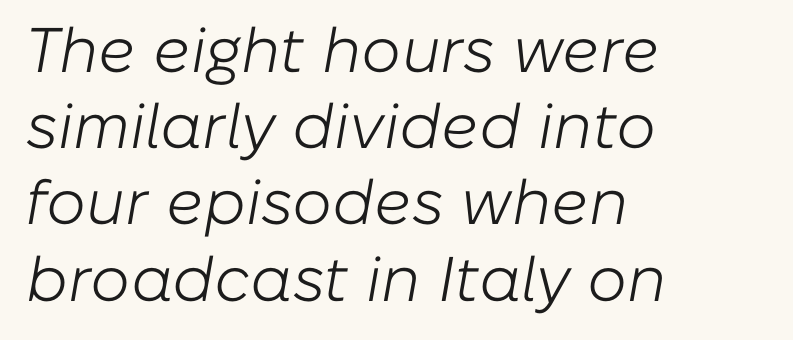
{"italic": "yes", "lean": "right", "slant_degrees": 10, "bold": "no", "weight": "light", "width": "normal", "stroke_contrast": "low", "x_height": "medium", "monospaced": "no", "underline": "no", "align": "left", "line_spacing_ratio": 1.21, "letter_spacing": "normal", "letter_spacing_em": 0.0, "glyph_px": 63}
